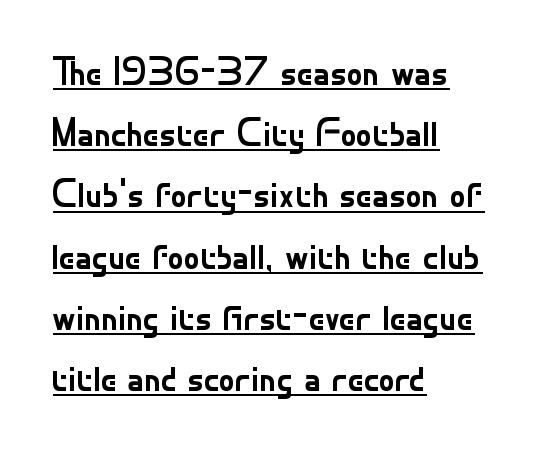
The image shows 40 px regular-weight sans-serif type, upright; set left-aligned, normal line spacing (1.53x), normal letter spacing, underlined; low stroke contrast and a small x-height.
